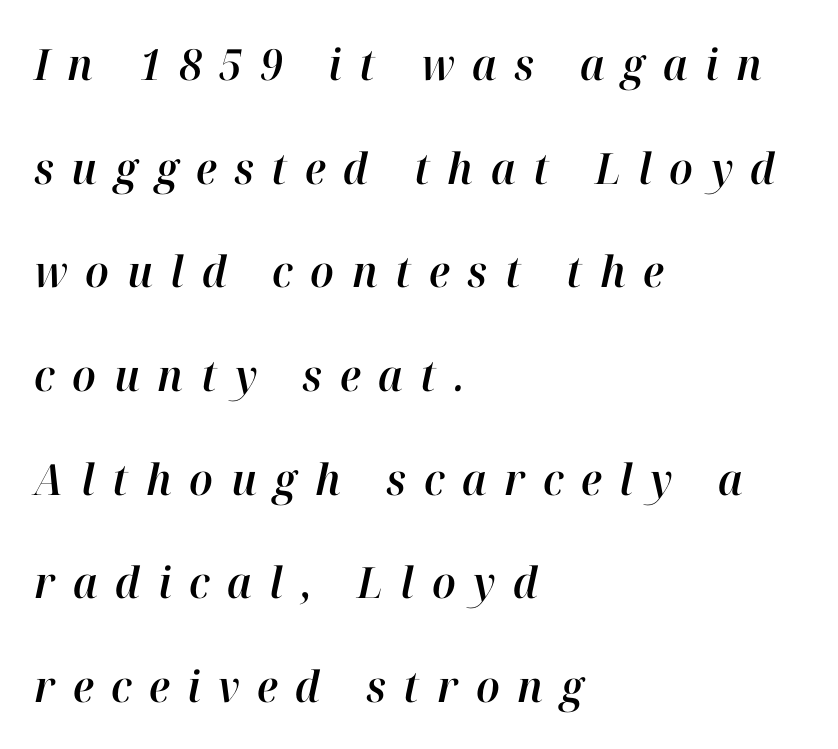
{"italic": "yes", "lean": "right", "slant_degrees": 12, "width": "normal", "stroke_contrast": "high", "x_height": "medium", "monospaced": "no", "underline": "no", "align": "left", "line_spacing": "loose", "line_spacing_ratio": 2.41, "letter_spacing": "wide", "letter_spacing_em": 0.41, "glyph_px": 43}
